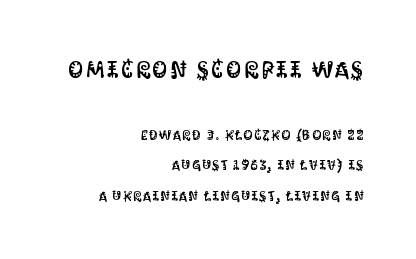
Vertical spacing — loose. The compositor pushed each line to the right boundary. Bigger letters appear in the top chunk; the bottom chunk is reduced. Upright lettering throughout.
